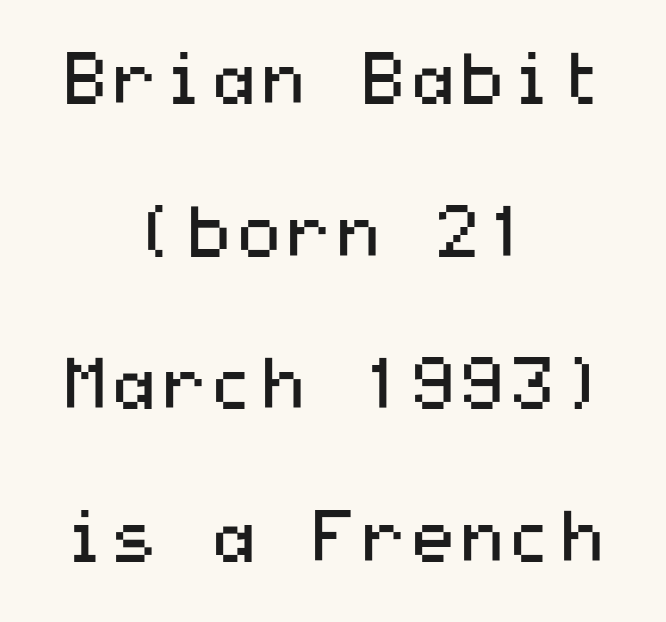
The image shows 71 px regular-weight, wide sans-serif type, upright; set centered, loose line spacing (2.15x), normal letter spacing, not underlined; medium stroke contrast and a medium x-height.
